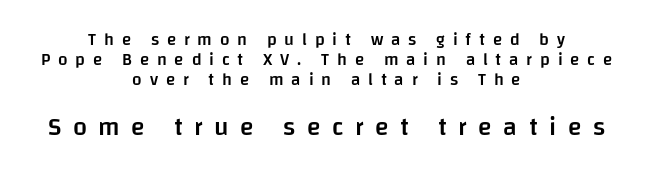
{"italic": "no", "bold": "semi", "underline": "no", "align": "center", "line_spacing_ratio": 1.17, "letter_spacing": "wide", "letter_spacing_em": 0.46, "larger_block": "second", "size_ratio": 1.47, "glyph_px": 25}
